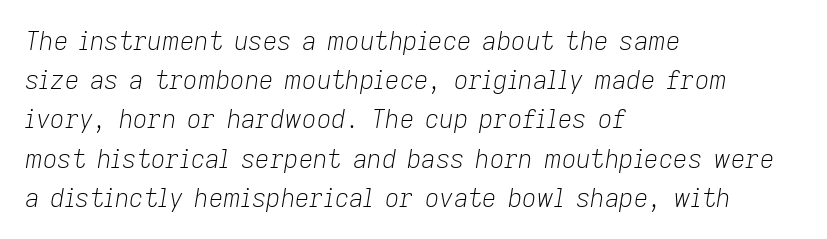
This is not heavy type; no bold has been used. The rendering applies a slant to the glyphs. The ragged edge is on the right, which tells us the setting is flush left. Clear beneath every line of the passage.
